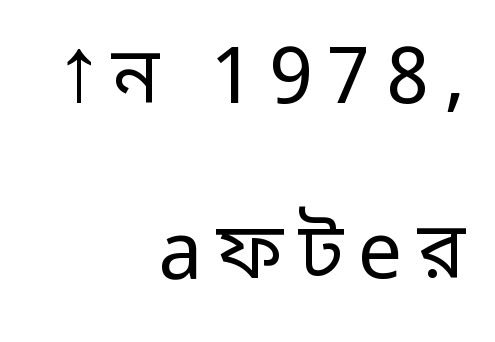
{"serif": "no", "italic": "no", "bold": "no", "weight": "regular", "width": "normal", "stroke_contrast": "low", "x_height": "medium", "monospaced": "no", "underline": "no", "align": "right", "line_spacing": "loose", "line_spacing_ratio": 2.22, "glyph_px": 79}
